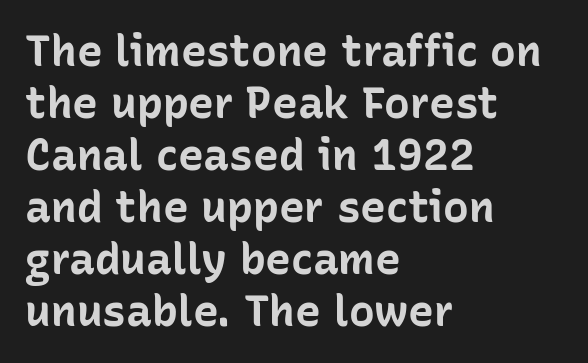
The image shows 43 px bold sans-serif type, upright; set left-aligned, line spacing 1.21x, normal letter spacing, not underlined; low stroke contrast and a medium x-height.
